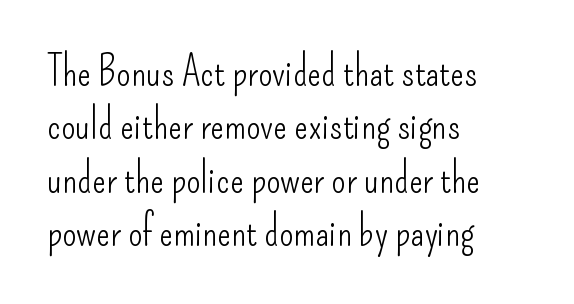
{"serif": "no", "italic": "no", "bold": "no", "weight": "light", "width": "condensed", "stroke_contrast": "low", "x_height": "small", "monospaced": "no", "underline": "no", "align": "left", "line_spacing": "normal", "line_spacing_ratio": 1.3, "letter_spacing": "normal", "letter_spacing_em": 0.0, "glyph_px": 41}
